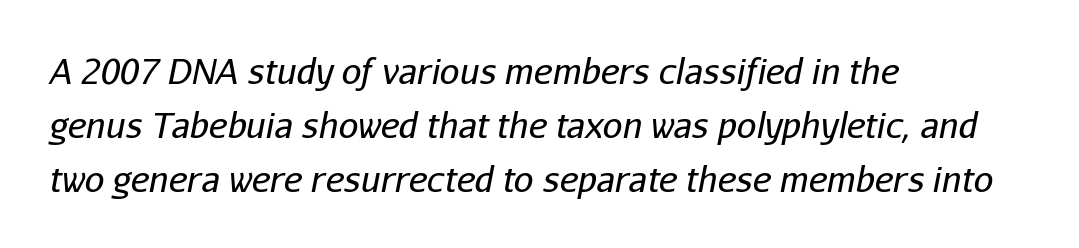
Line spacing here is normal. Reading down the block, your eye returns to a fixed left position each line. The letters sit at their default tracking, neither squeezed nor spread. This is not heavy type; no bold has been used.
